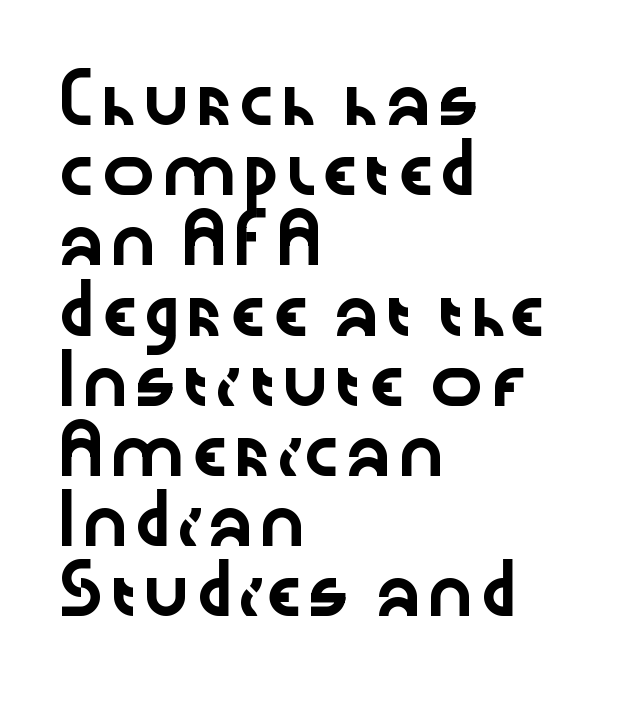
{"serif": "no", "italic": "no", "width": "wide", "stroke_contrast": "low", "x_height": "medium", "monospaced": "no", "underline": "no", "align": "left", "line_spacing": "normal", "line_spacing_ratio": 1.56, "letter_spacing": "normal", "letter_spacing_em": 0.0, "glyph_px": 45}
